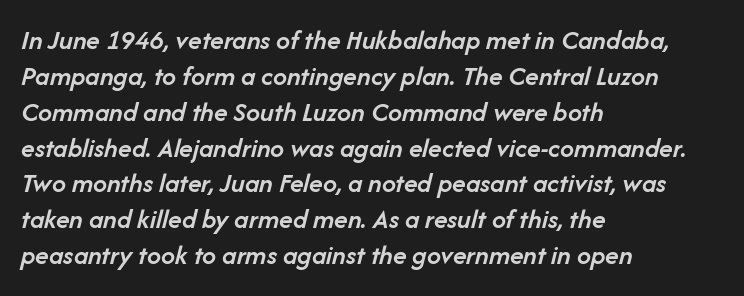
The face used here has a pronounced slope to its letters. The rag falls on the right side of this text block. Successive baselines arrive at the customary interval. Is this a fixed-width face? No — the glyphs have proportional, varying widths. Slightly chunky letters — semibold, I'd say, not full bold. Quick note: underline off.
